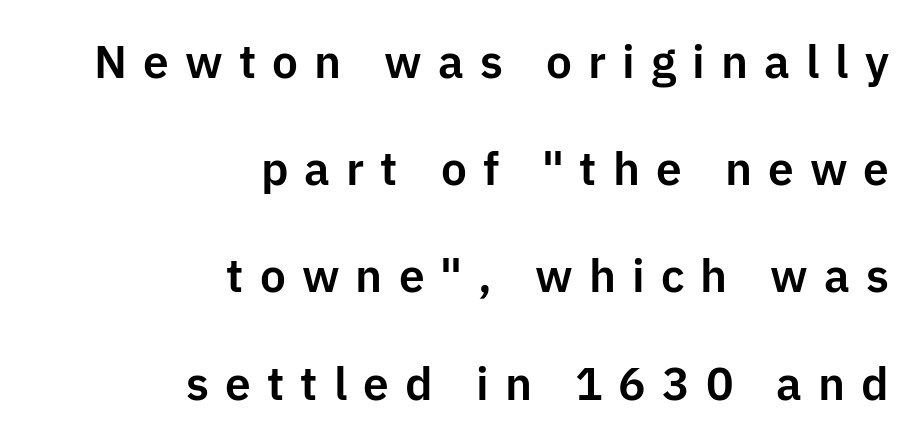
Each row of text sits above clean, open space. Is this a fixed-width face? No — the glyphs have proportional, varying widths. In terms of letterspacing, this is a distinctly airy, spread setting. This block would shrink considerably if given ordinary leading; it's expanded now. Visually the block forms a straight wall on the right and a jagged coastline on the left.
